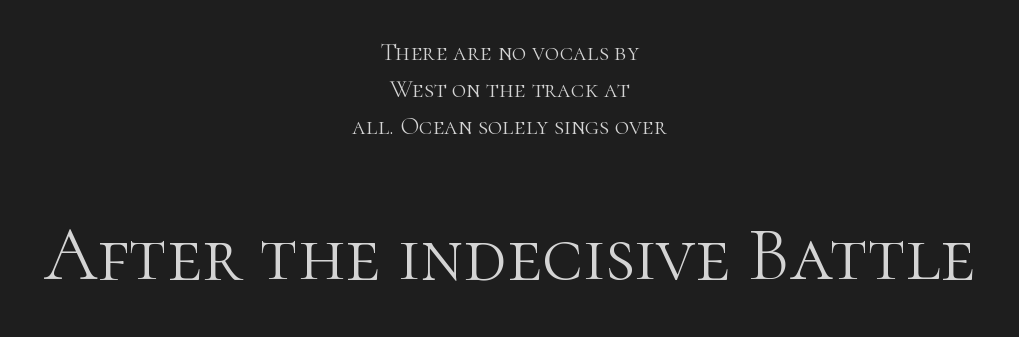
Q: Is the text bold? A: No.
Q: Is the text italic (slanted)? A: No, it is upright.
Q: Is the typeface a serif or a sans-serif typeface? A: Serif.
Q: Is the text underlined? A: No.
Q: How is the paragraph aligned? A: Centered.
Q: Is the spacing between letters normal or unusually wide? A: Normal.
Q: Is the spacing between lines tight, normal or loose? A: Normal.
Q: Which block of text is set in a larger size, the first (top) or the second (bottom)? A: The second (bottom) one.
Q: Width (condensed, normal, or wide)? A: Normal.
Q: Stroke contrast? A: High.
Q: x-height? A: Medium.
Q: Monospaced? A: No.
